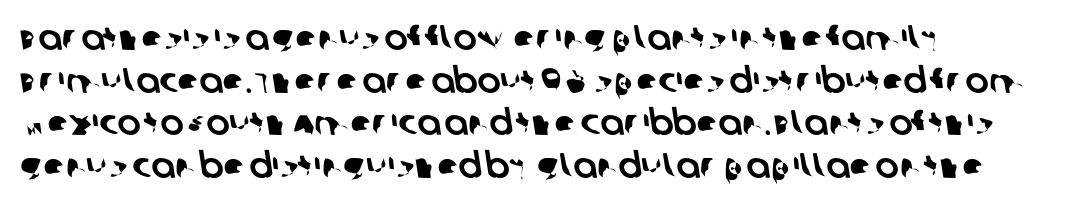
{"serif": "no", "width": "normal", "stroke_contrast": "low", "x_height": "large", "monospaced": "no", "underline": "no", "align": "left", "line_spacing_ratio": 1.22, "letter_spacing": "normal", "letter_spacing_em": 0.0, "glyph_px": 35}
